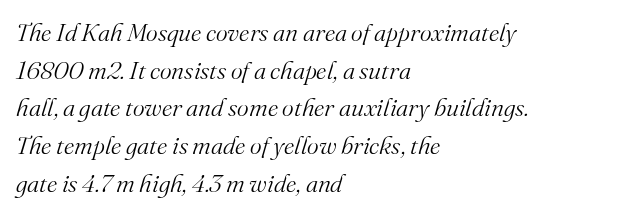
Typeset ragged right — the left edge is the straight one. Observe the lean: these are italic letterforms. No letter is thick-stroked: the sample isn't bold. In terms of leading, this rendering sits right in the middle.
